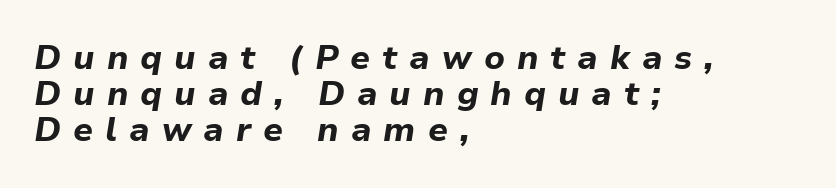
A typesetter would call this heavily tracked-out type. The sample has been set heavy, in full bold. Rule under the text: the space is simply empty. Style check: oblique. Teacher's note: observe the even left margin — that is flush-left alignment.
